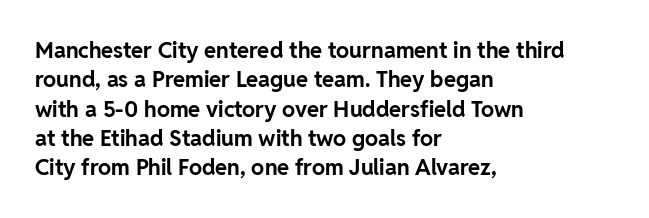
The image shows 22 px bold type, upright; set left-aligned, normal line spacing (1.33x), normal letter spacing, not underlined.
